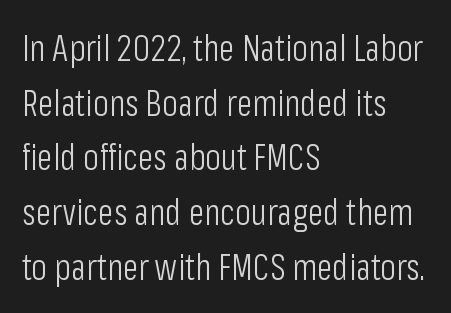
{"serif": "no", "italic": "no", "bold": "no", "weight": "light", "width": "condensed", "stroke_contrast": "low", "x_height": "medium", "monospaced": "no", "underline": "no", "align": "left", "line_spacing": "normal", "line_spacing_ratio": 1.52, "letter_spacing": "normal", "letter_spacing_em": 0.0, "glyph_px": 36}
